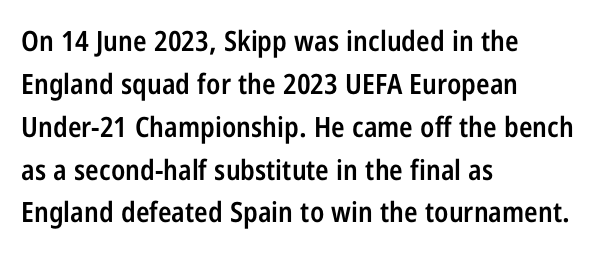
The image shows 28 px semibold, condensed sans-serif type, upright; set left-aligned, normal line spacing (1.53x), normal letter spacing, not underlined; low stroke contrast and a medium x-height.
